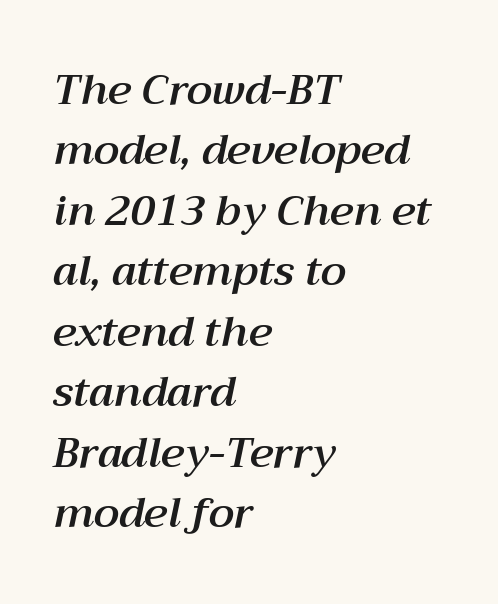
The image shows 42 px text type, italic (leaning right); set left-aligned, normal line spacing (1.44x), normal letter spacing, not underlined; medium stroke contrast and a medium x-height.
